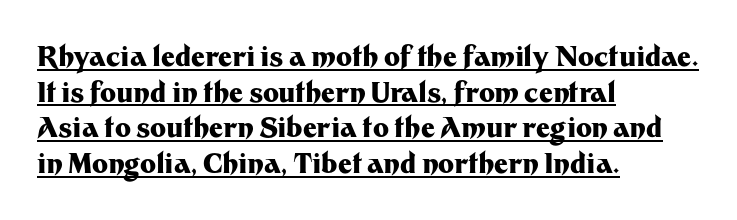
Leading: standard. This is heavy type, rendered in bold. Underline: present. The paragraph has a hard left edge and a soft right edge. In terms of letterspacing, this is plain default setting.
